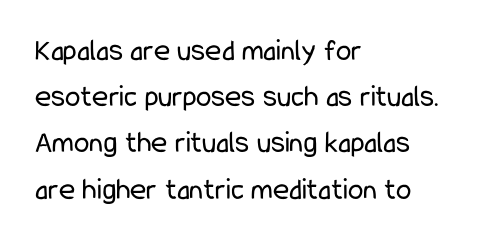
{"serif": "no", "italic": "no", "bold": "no", "weight": "regular", "width": "condensed", "stroke_contrast": "low", "x_height": "medium", "monospaced": "no", "underline": "no", "align": "left", "line_spacing": "normal", "line_spacing_ratio": 1.49, "letter_spacing": "normal", "letter_spacing_em": 0.0, "glyph_px": 31}
